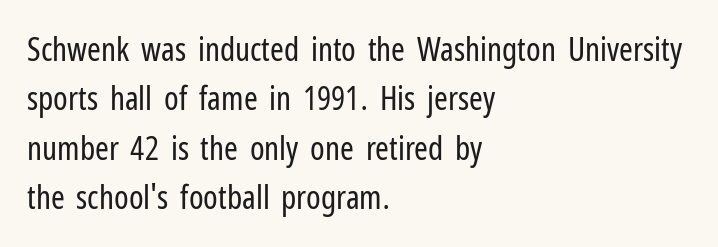
Stroke thickness stays within the range of a standard reading face or lighter. The glyphs are unaccompanied by any horizontal stroke below them. Regarding serifs, this sample does without them. The letters stand straight up with perfectly vertical stems. These lines are set flush left with a ragged right edge. Here the glyphs are tracked normally, forming tight word shapes.
